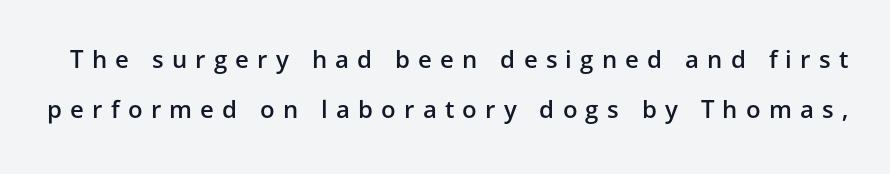
The image shows 24 px text type, upright; set loose line spacing (2.09x), unusually wide letter spacing (+0.34 em), not underlined.
